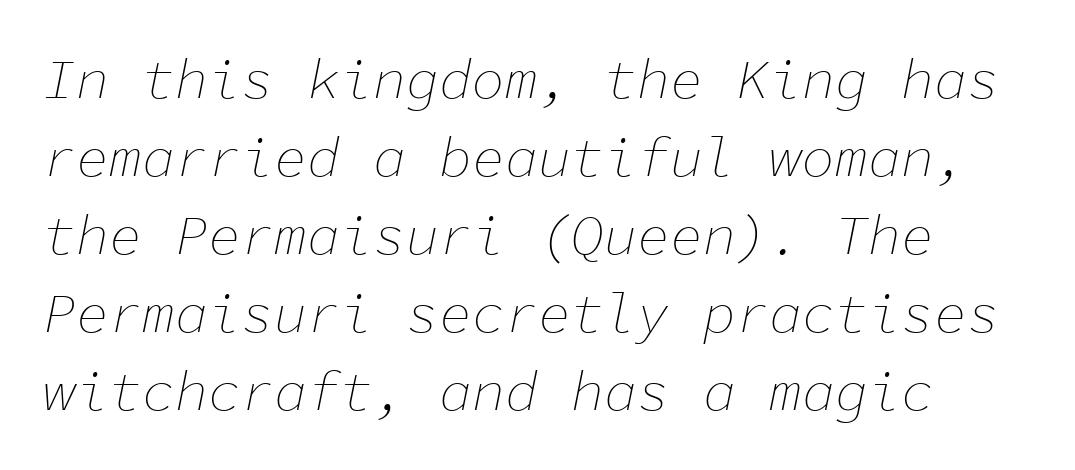
Q: Is the text bold? A: No.
Q: Is the text italic (slanted)? A: Yes, it leans right by about 11 degrees.
Q: Is the text underlined? A: No.
Q: Is the spacing between letters normal or unusually wide? A: Normal.
Q: Is the spacing between lines tight, normal or loose? A: Normal.
Q: Width (condensed, normal, or wide)? A: Normal.
Q: Stroke contrast? A: Low.
Q: x-height? A: Medium.
Q: Monospaced? A: Yes.
